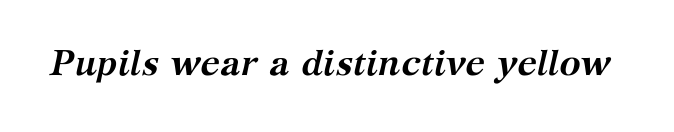
Anything drawn beneath the words? Only blank space. The face used here is proportionally spaced, like ordinary book or web type. Rendered with sloped, italic letterforms. These lines keep a tight, regular rhythm from letter to letter. The strokes are fattened all the way to bold.
